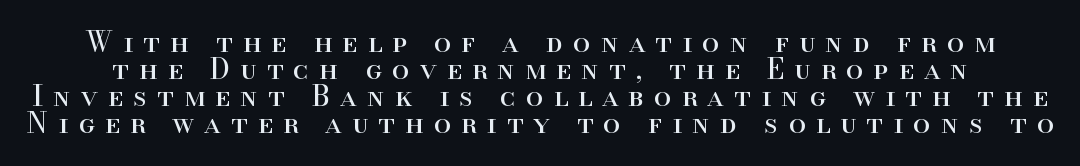
Serifs: yes, visible at the terminals of the letterforms. The type sits square on the baseline with zero lean. Compared with typical paragraphs, the rows here are closer together. The strokes carry an ordinary text weight at most. The gaps between neighbouring characters are conspicuously large.
